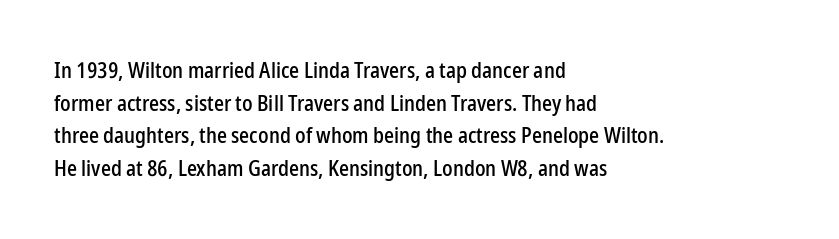
Q: Is the text italic (slanted)? A: No, it is upright.
Q: Is the text underlined? A: No.
Q: How is the paragraph aligned? A: Left-aligned.
Q: Is the spacing between letters normal or unusually wide? A: Normal.
Q: Is the spacing between lines tight, normal or loose? A: Normal.
